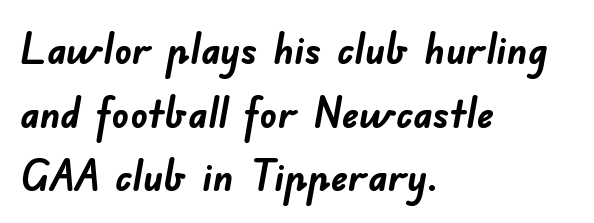
Regarding leading, the lines here are spaced in the standard way. Standard letterfit; no display-style spreading of the glyphs. Is this a fixed-width face? No — the glyphs have proportional, varying widths. Note: no serifs on the glyphs. Lines of text with bare space underneath. The paragraph shown leans on its left margin.
